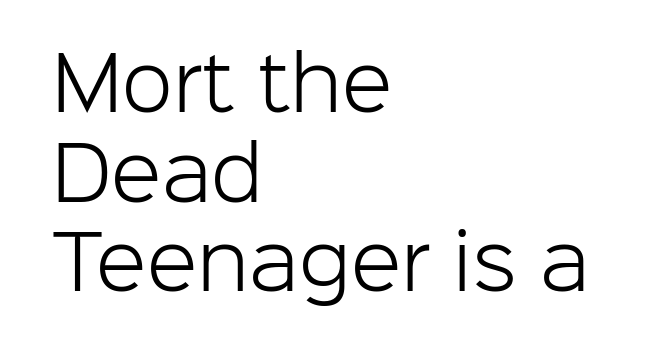
The image shows 74 px light sans-serif type, upright; set left-aligned, line spacing 1.21x, normal letter spacing, not underlined; low stroke contrast and a medium x-height.
